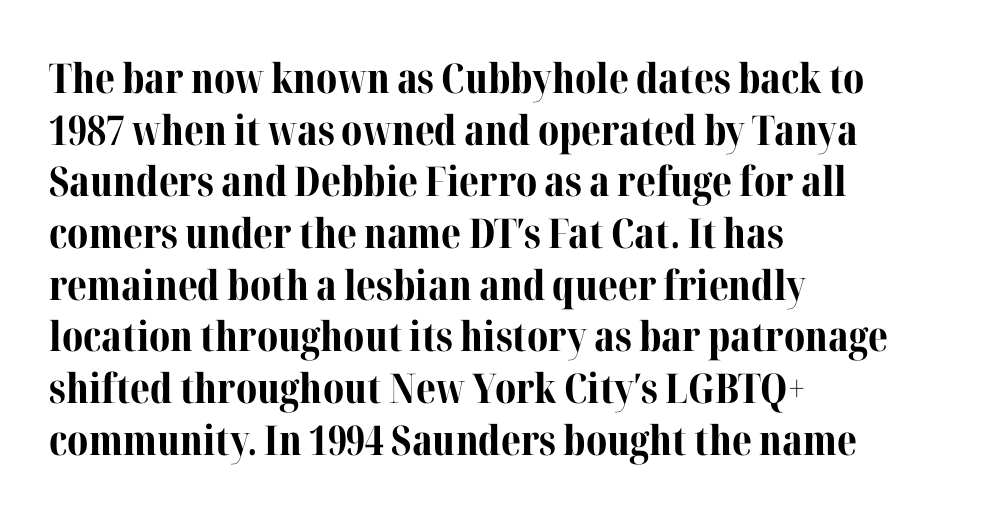
Each letter keeps its own natural width here, so spacing adapts to shape. Nope, not italic — everything's standing straight. The vertical gap from one line to the next is medium. The face used here is rendered with its standard letterfit.
